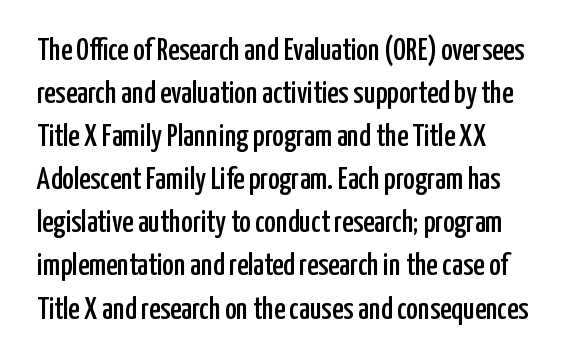
Q: Is the text italic (slanted)? A: No, it is upright.
Q: Is the typeface a serif or a sans-serif typeface? A: Sans-serif.
Q: Is the text underlined? A: No.
Q: How is the paragraph aligned? A: Left-aligned.
Q: Is the spacing between letters normal or unusually wide? A: Normal.
Q: Is the spacing between lines tight, normal or loose? A: Normal.
Q: Width (condensed, normal, or wide)? A: Condensed.
Q: Stroke contrast? A: Low.
Q: x-height? A: Medium.
Q: Monospaced? A: No.
